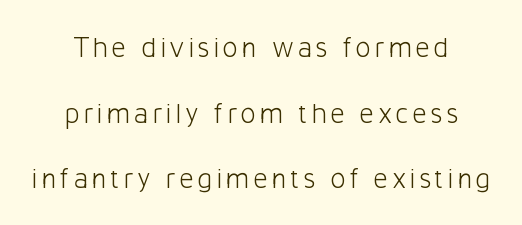
{"serif": "no", "italic": "no", "bold": "no", "weight": "light", "width": "normal", "stroke_contrast": "low", "x_height": "medium", "monospaced": "no", "underline": "no", "align": "center", "line_spacing": "loose", "line_spacing_ratio": 2.26, "glyph_px": 29}
